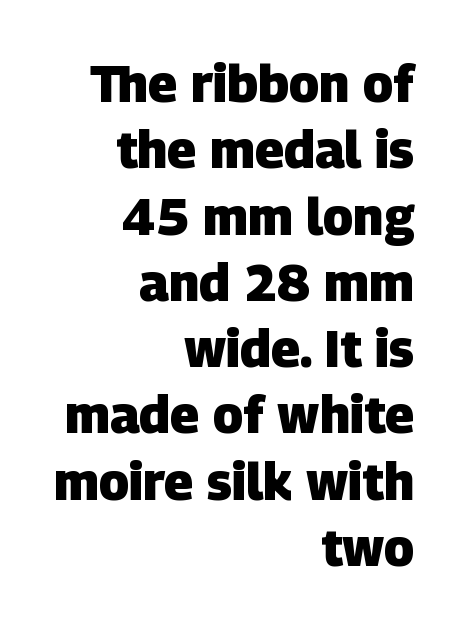
{"serif": "no", "bold": "yes", "weight": "heavy", "width": "normal", "stroke_contrast": "low", "x_height": "large", "monospaced": "no", "underline": "no", "align": "right", "line_spacing": "normal", "line_spacing_ratio": 1.3, "letter_spacing": "normal", "letter_spacing_em": 0.0, "glyph_px": 51}
